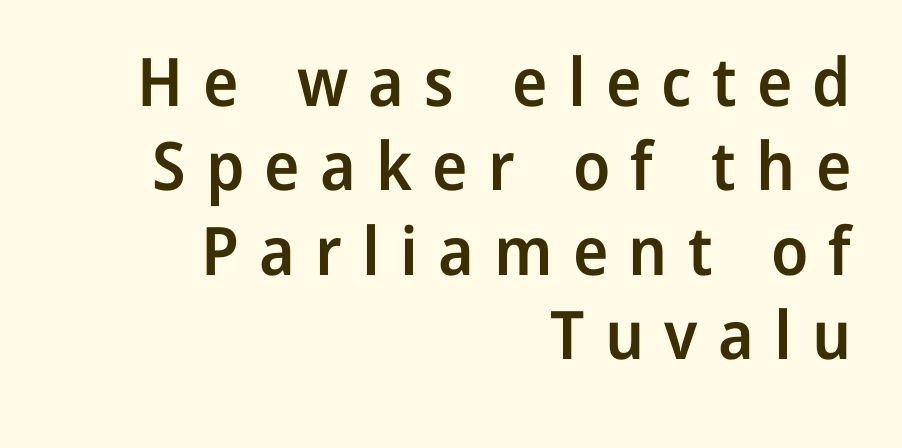
Q: Is the text bold? A: Semi-bold.
Q: Is the text italic (slanted)? A: No, it is upright.
Q: Is the typeface a serif or a sans-serif typeface? A: Sans-serif.
Q: Is the text underlined? A: No.
Q: How is the paragraph aligned? A: Right-aligned.
Q: Is the spacing between letters normal or unusually wide? A: Unusually wide.
Q: Is the spacing between lines tight, normal or loose? A: Normal.
Q: Width (condensed, normal, or wide)? A: Normal.
Q: Stroke contrast? A: Low.
Q: x-height? A: Medium.
Q: Monospaced? A: No.
